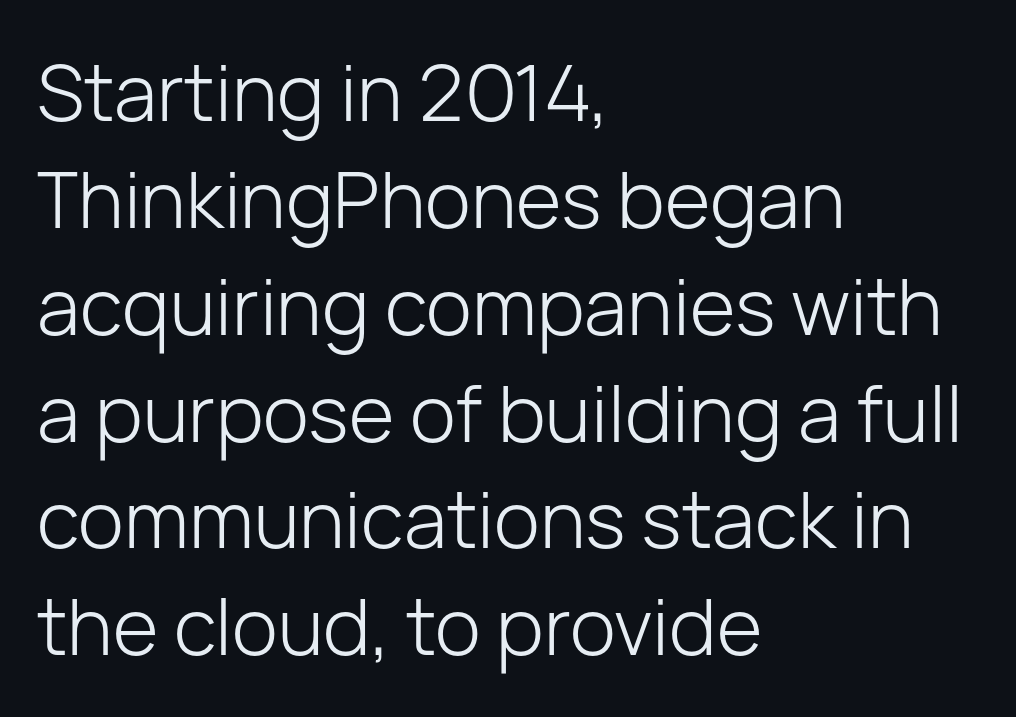
When letters stand straight like this, we call the style roman or upright. Notice how descenders clear the ascenders below comfortably — that's standard leading. Each stroke keeps to a modest, everyday thickness or less. Classification — sans serif. Rule under the text: the space is simply empty. Here the glyphs are tracked normally, forming tight word shapes.
